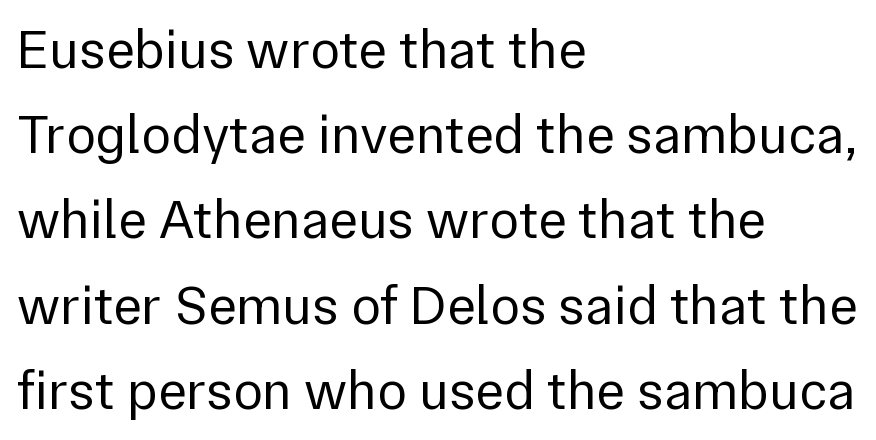
Horizontal alignment here is leftward, the default for most running prose. Students, observe: this is what conventionally led text looks like. The rendering shows plain stroke endings on the letterforms — a sans-serif design. Stem width sits at or under what a default text font uses. Every character sits straight up, as roman type does. The rendering uses natural spacing where letterforms have individual widths.
